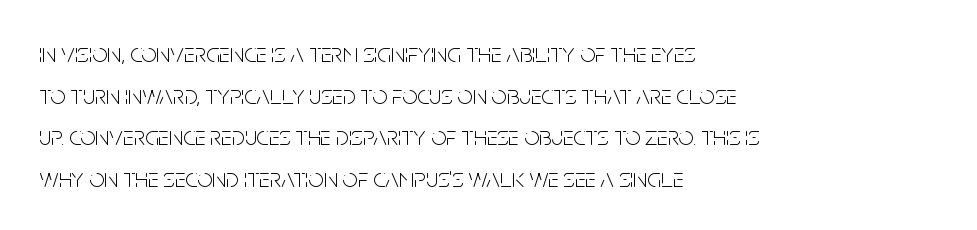
The image shows 27 px text type, upright; set left-aligned, normal line spacing (1.54x), normal letter spacing, not underlined.
